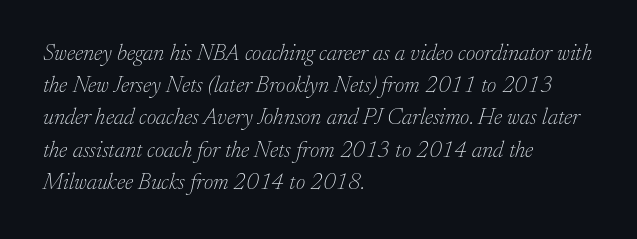
The image shows 23 px text type, italic (leaning right); set left-aligned, normal line spacing (1.4x), normal letter spacing, not underlined.
